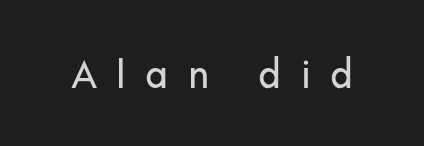
{"serif": "no", "italic": "no", "width": "normal", "stroke_contrast": "low", "x_height": "small", "monospaced": "no", "underline": "no", "letter_spacing": "wide", "letter_spacing_em": 0.48, "glyph_px": 40}
